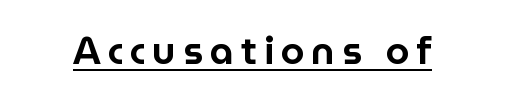
The image shows 38 px sans-serif type, upright; set underlined; low stroke contrast and a medium x-height.
